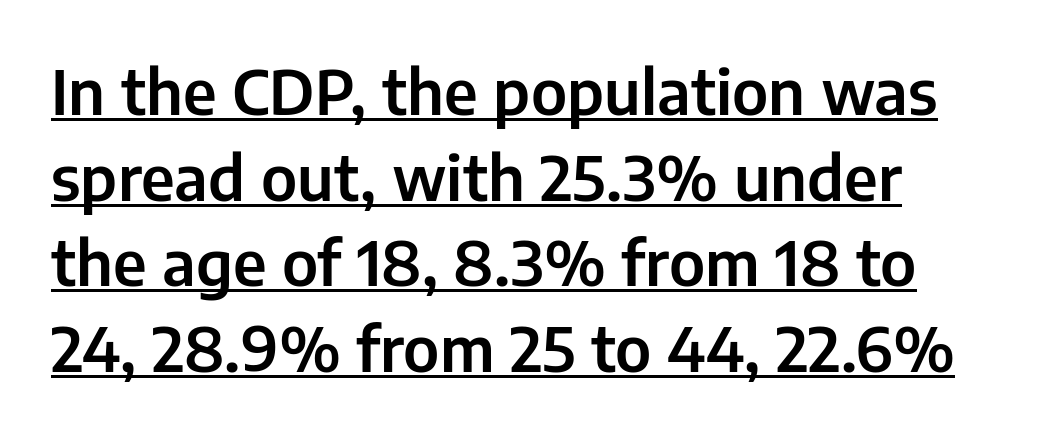
Q: Is the text italic (slanted)? A: No, it is upright.
Q: Is the typeface a serif or a sans-serif typeface? A: Sans-serif.
Q: Is the text underlined? A: Yes.
Q: How is the paragraph aligned? A: Left-aligned.
Q: Is the spacing between letters normal or unusually wide? A: Normal.
Q: Is the spacing between lines tight, normal or loose? A: Normal.
Q: Width (condensed, normal, or wide)? A: Normal.
Q: Stroke contrast? A: Low.
Q: x-height? A: Medium.
Q: Monospaced? A: No.
